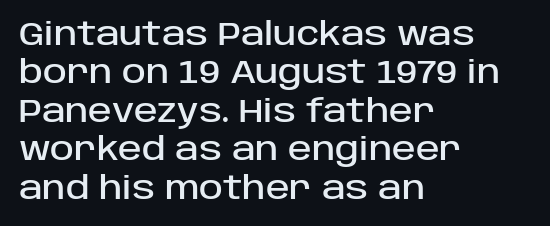
The rendering shows plain stroke endings on the letterforms — a sans-serif design. Is there any slant? The stems are plumb. Decoration check: the copy has no underline. Every row of glyphs begins at an identical x-position on the left.
